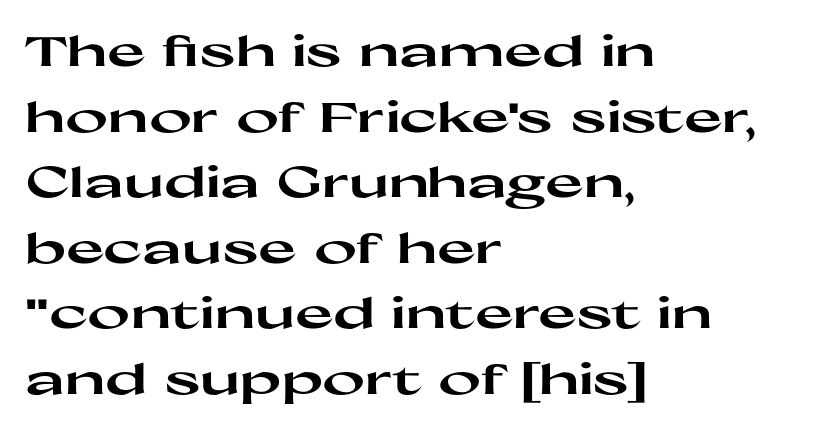
The image shows 41 px heavy, wide sans-serif type, upright; set left-aligned, normal line spacing (1.6x), normal letter spacing, not underlined; high stroke contrast and a medium x-height.
